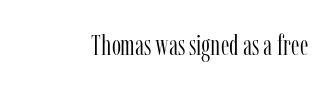
How are the letters spaced? Ordinarily, with no added tracking. Type style note: has serifs. This is roman type, the default non-slanted kind. No word sits above an underline. The rendering uses natural spacing where letterforms have individual widths.
